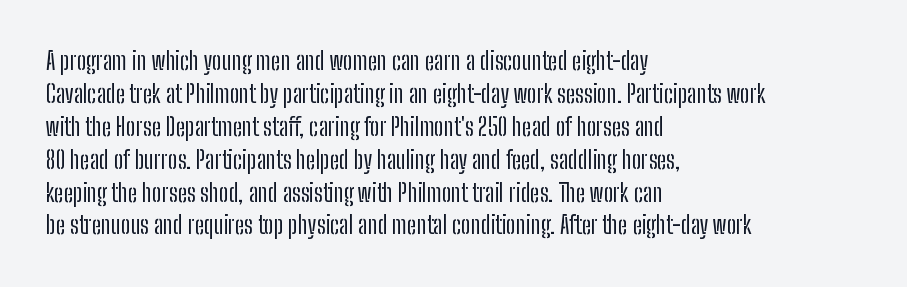
Q: Is the text bold? A: No.
Q: Is the text italic (slanted)? A: No, it is upright.
Q: Is the text underlined? A: No.
Q: How is the paragraph aligned? A: Left-aligned.
Q: Is the spacing between letters normal or unusually wide? A: Normal.
Q: Is the spacing between lines tight, normal or loose? A: Normal.
